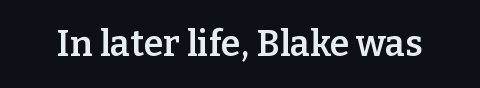
Q: Is the text bold? A: Semi-bold.
Q: Is the text italic (slanted)? A: No, it is upright.
Q: Is the typeface a serif or a sans-serif typeface? A: Serif.
Q: Is the text underlined? A: No.
Q: Is the spacing between letters normal or unusually wide? A: Normal.
Q: Width (condensed, normal, or wide)? A: Normal.
Q: Stroke contrast? A: Low.
Q: x-height? A: Medium.
Q: Monospaced? A: No.
